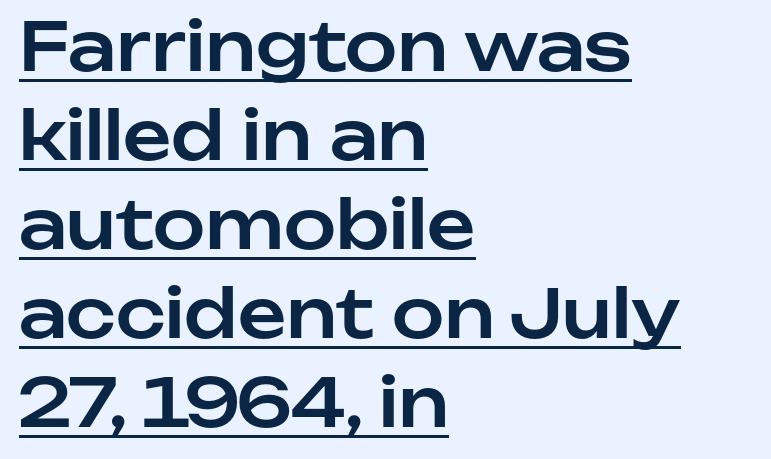
Decoration check: the copy is underlined. The letters advance in unequal steps, a hallmark of proportional type. Inter-character spacing is left at the font's built-in metrics. Is there much room between lines? A standard amount, neither cramped nor airy. Unlike a traditional serif, this face leaves its strokes unadorned.
